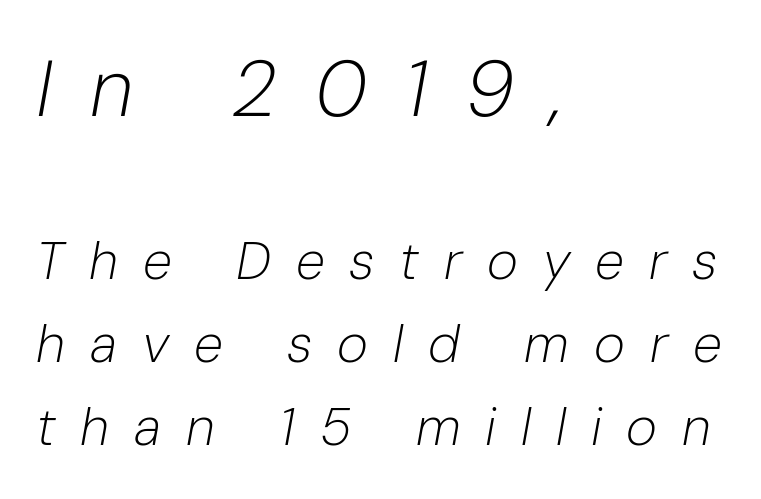
The image shows 80 px light type, italic (leaning right); set left-aligned, normal line spacing (1.57x), unusually wide letter spacing (+0.47 em), not underlined; the first (top) block is 1.51x larger; low stroke contrast and a medium x-height.
